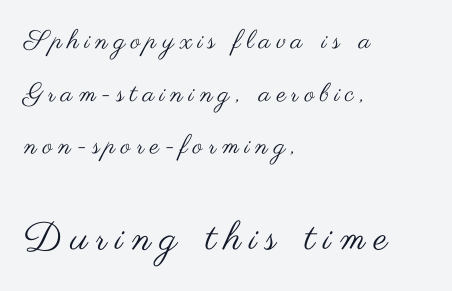
{"serif": "no", "bold": "no", "weight": "regular", "width": "wide", "stroke_contrast": "medium", "x_height": "small", "monospaced": "no", "underline": "no", "align": "left", "line_spacing": "loose", "line_spacing_ratio": 2.02, "letter_spacing": "wide", "letter_spacing_em": 0.22, "larger_block": "second", "size_ratio": 1.5, "glyph_px": 39}
